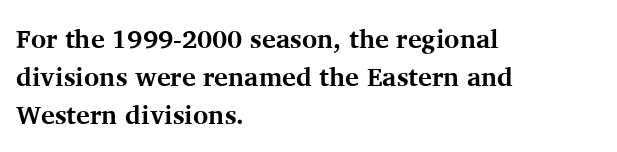
{"italic": "no", "bold": "yes", "underline": "no", "align": "left", "line_spacing": "normal", "line_spacing_ratio": 1.46, "letter_spacing": "normal", "letter_spacing_em": 0.0, "glyph_px": 26}
